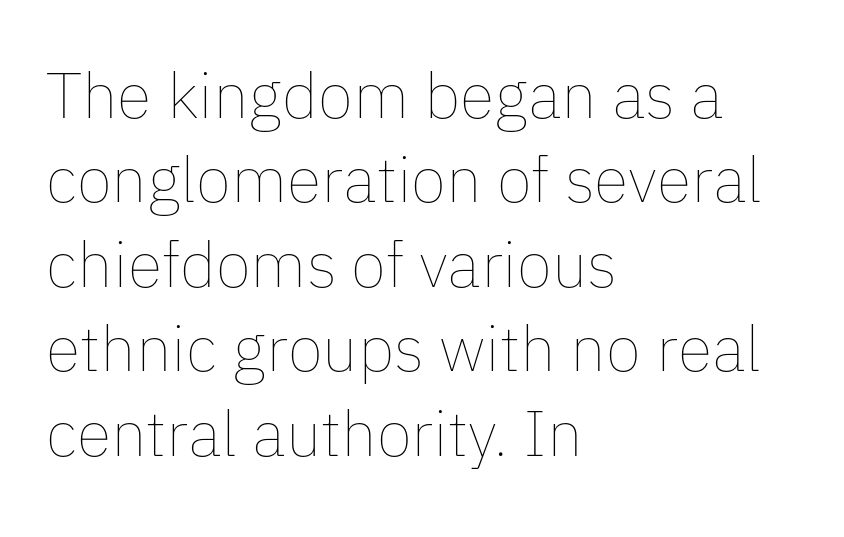
Is the stroke heavy? The answer is a plain regular-or-lighter. Is the letter spacing exaggerated? No — it looks like the ordinary default. Casual observation: everything's shoved over to the left. The area under the type is left untouched. The lettering holds an erect, upright posture throughout.
